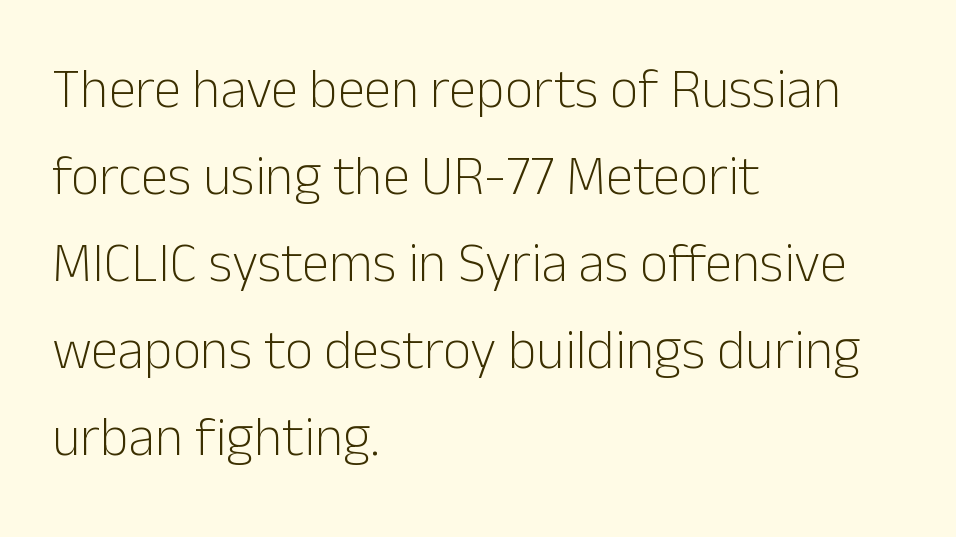
The image shows 55 px light sans-serif type, upright; set left-aligned, normal line spacing (1.58x), normal letter spacing, not underlined; low stroke contrast and a medium x-height.
